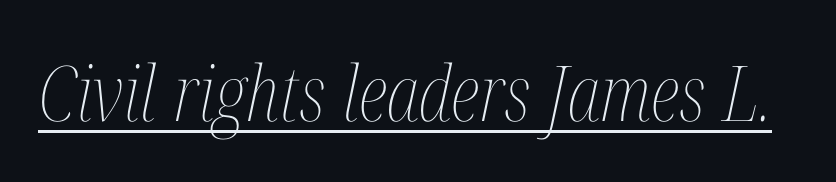
Vertical stems look standard width or narrower in stroke. Decoration check: the copy is underlined. This is oblique type, the kind used for emphasis or titles. Varying glyph widths throughout — classic text-font behaviour. These lines keep a tight, regular rhythm from letter to letter.
